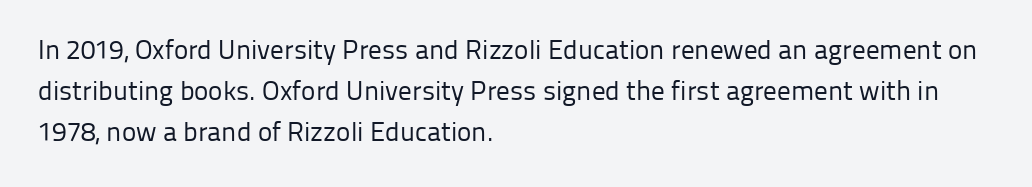
The image shows 27 px text type, upright; set left-aligned, normal line spacing (1.52x), normal letter spacing, not underlined.
